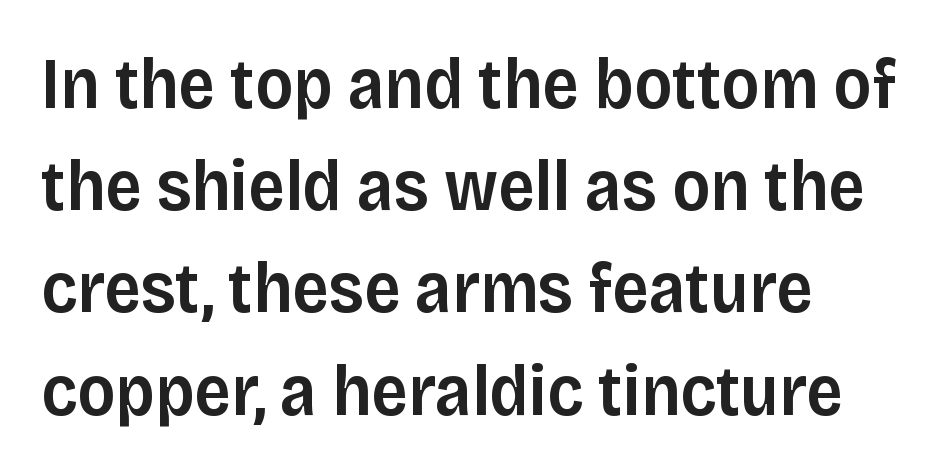
The image shows 72 px semibold sans-serif type, upright; set left-aligned, normal line spacing (1.42x), normal letter spacing, not underlined; low stroke contrast and a large x-height.
